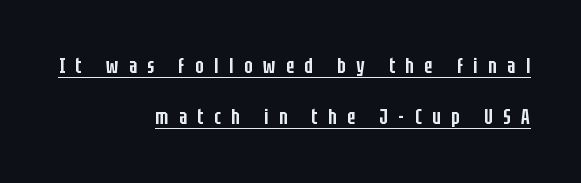
Q: Is the text bold? A: Semi-bold.
Q: Is the text italic (slanted)? A: No, it is upright.
Q: Is the text underlined? A: Yes.
Q: How is the paragraph aligned? A: Right-aligned.
Q: Is the spacing between letters normal or unusually wide? A: Unusually wide.
Q: Is the spacing between lines tight, normal or loose? A: Loose.
